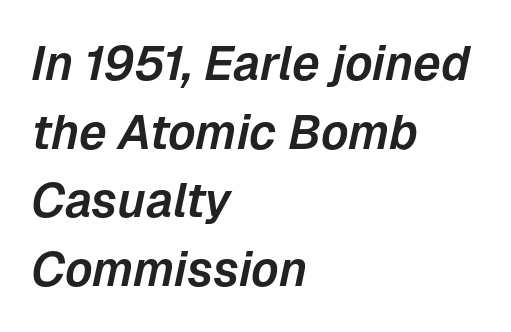
The image shows 48 px text type, italic (leaning right); set left-aligned, normal line spacing (1.43x), normal letter spacing, not underlined; low stroke contrast and a medium x-height.
